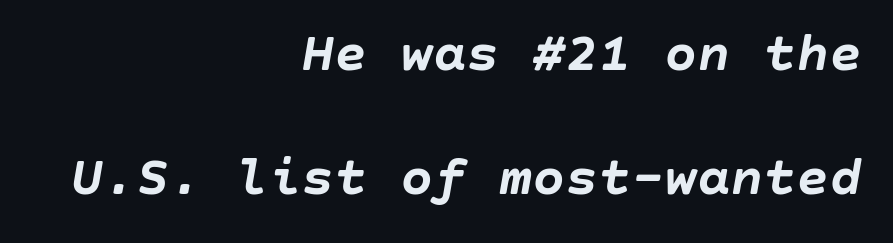
The image shows 55 px semibold type, italic (leaning right); set right-aligned, loose line spacing (2.25x), normal letter spacing, not underlined; low stroke contrast and a large x-height.
